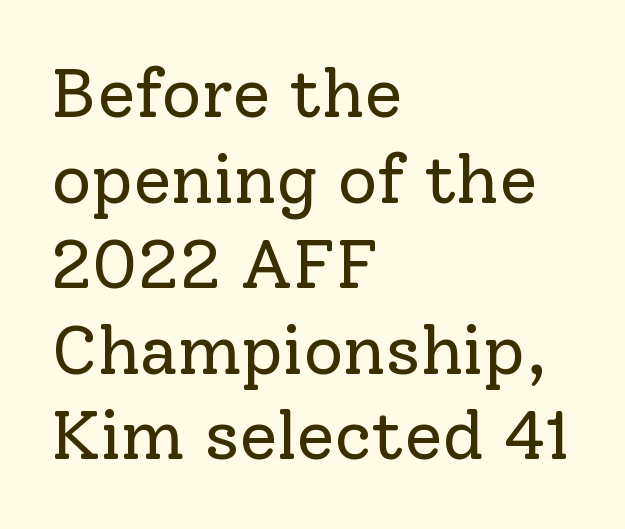
{"serif": "yes", "italic": "no", "bold": "no", "weight": "regular", "width": "normal", "stroke_contrast": "low", "x_height": "medium", "monospaced": "no", "underline": "no", "align": "left", "line_spacing_ratio": 1.24, "letter_spacing": "normal", "letter_spacing_em": 0.0, "glyph_px": 69}
